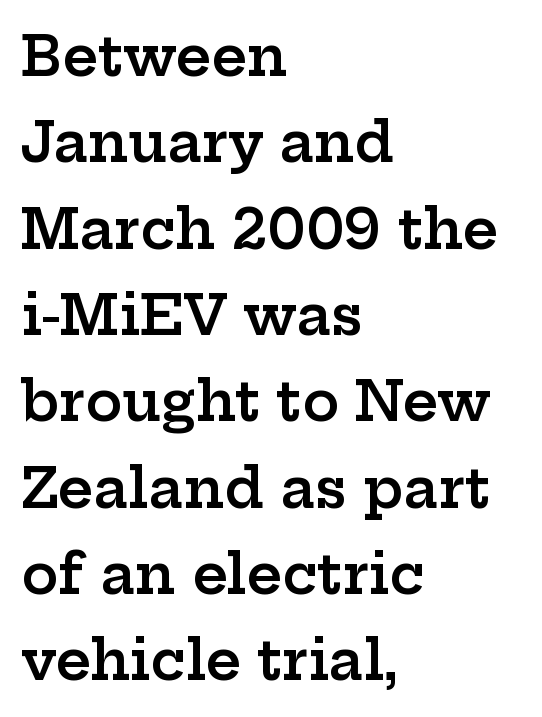
Glyph-to-glyph distance matches everyday printed text. Serifs: yes, visible at the terminals of the letterforms. Where is the straight margin? On the left. Words float on clear page, feet unadorned. Summary of vertical rhythm: regular, with standard interline spacing. Notice how the stems are strictly vertical — no italics here.
